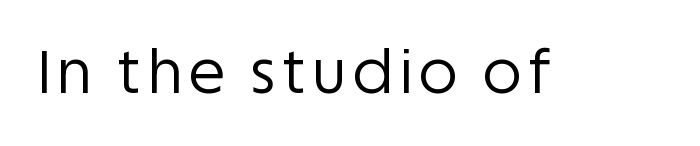
The image shows 59 px regular-weight sans-serif type, upright; set not underlined; low stroke contrast and a large x-height.
